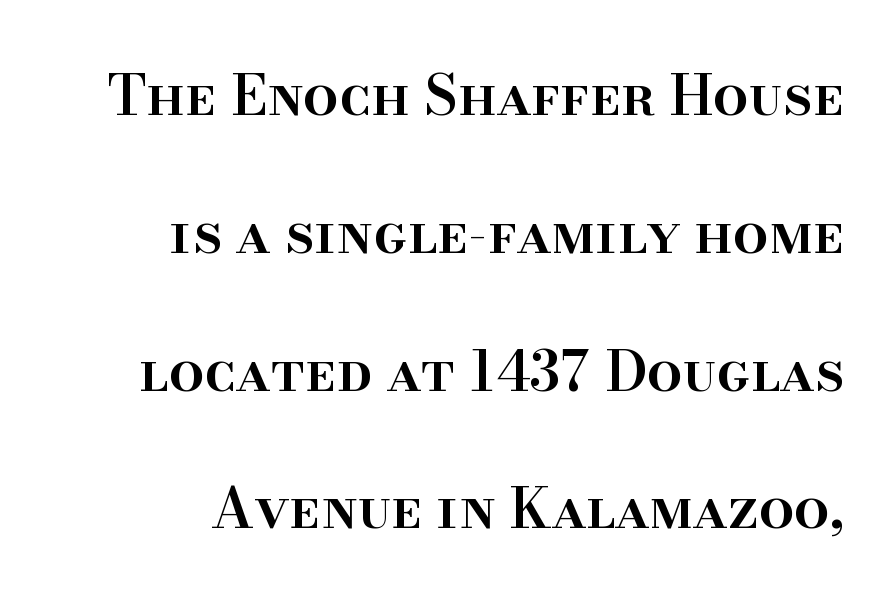
{"serif": "yes", "italic": "no", "bold": "semi", "weight": "semibold", "width": "normal", "stroke_contrast": "high", "x_height": "small", "monospaced": "no", "underline": "no", "line_spacing": "loose", "line_spacing_ratio": 2.46, "letter_spacing": "normal", "letter_spacing_em": 0.0, "glyph_px": 56}
